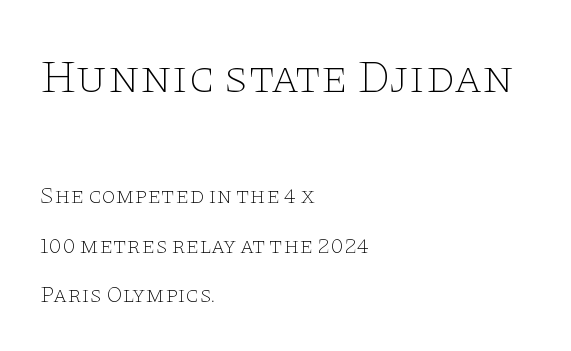
Inter-character spacing is left at the font's built-in metrics. This sample uses an upright cut, with every glyph sitting square on the baseline. The space beneath each line is pristine and unruled. Observe the serifs anchoring each vertical stroke in this sample.
